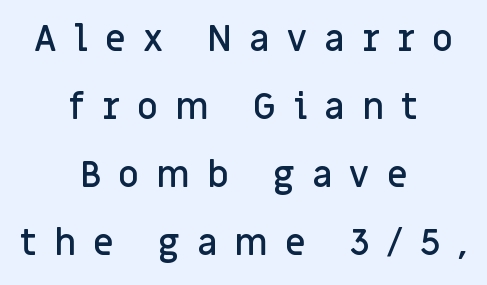
The glyphs are unaccompanied by any horizontal stroke below them. A bit beefed up — I'd call it semibold rather than bold. No feet cap the strokes, marking this as sans-serif type. A typesetter would call this proportional, since set widths differ per character. When letters stand straight like this, we call the style roman or upright. The rendering inserts visible extra space after every character.
